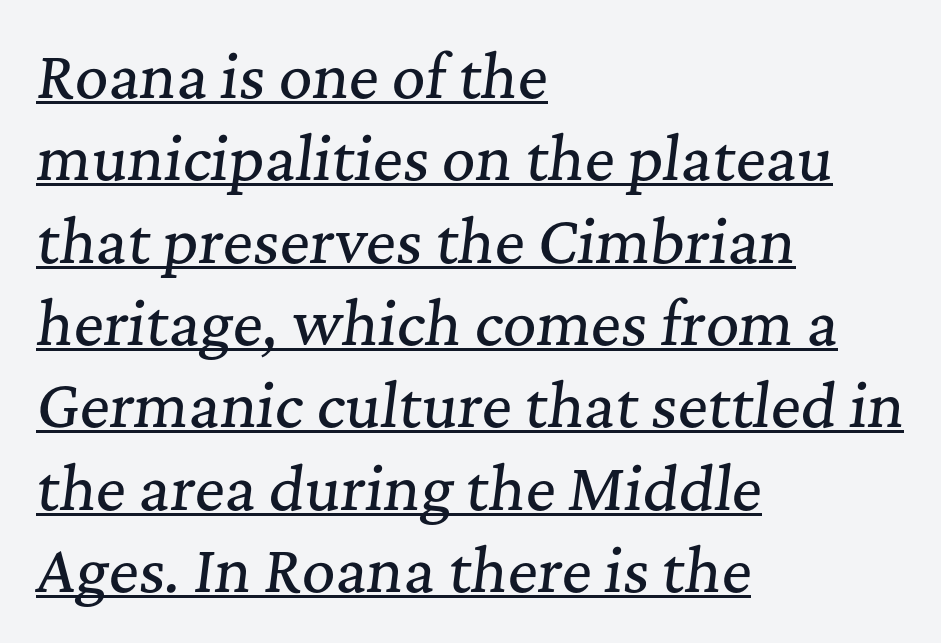
The image shows 58 px serif type, italic (leaning right); set left-aligned, normal line spacing (1.42x), normal letter spacing, underlined; medium stroke contrast and a medium x-height.
